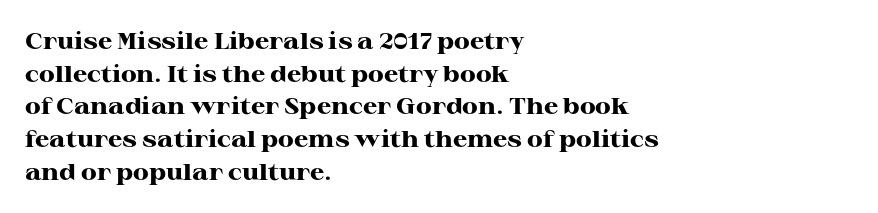
The image shows 23 px bold type, upright; set left-aligned, normal line spacing (1.42x), normal letter spacing, not underlined.
